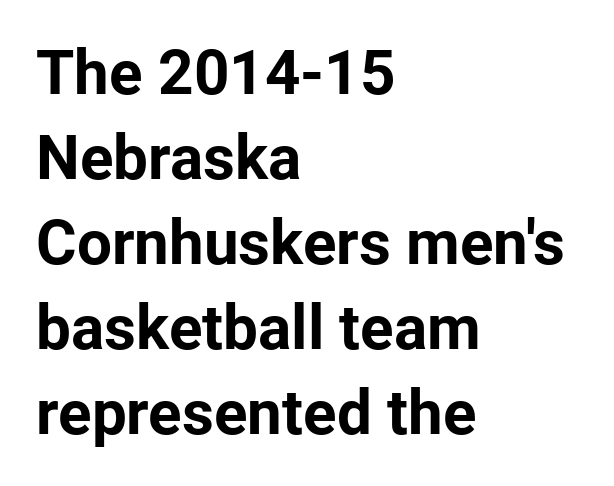
Q: Is the text bold? A: Yes.
Q: Is the text italic (slanted)? A: No, it is upright.
Q: Is the typeface a serif or a sans-serif typeface? A: Sans-serif.
Q: Is the text underlined? A: No.
Q: How is the paragraph aligned? A: Left-aligned.
Q: Is the spacing between letters normal or unusually wide? A: Normal.
Q: Is the spacing between lines tight, normal or loose? A: Normal.
Q: Width (condensed, normal, or wide)? A: Normal.
Q: Stroke contrast? A: Low.
Q: x-height? A: Medium.
Q: Monospaced? A: No.
